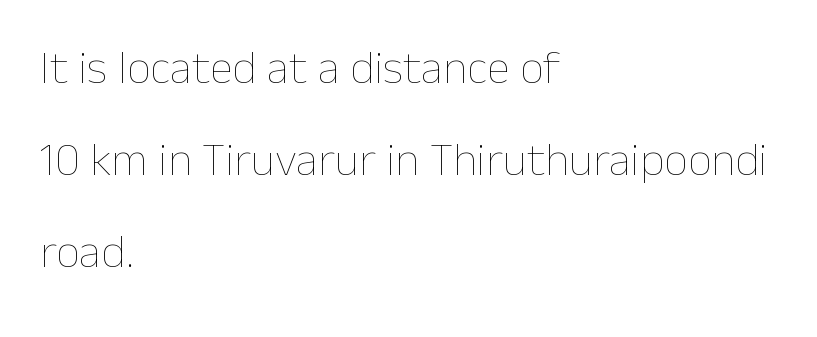
Q: Is the text bold? A: No.
Q: Is the text italic (slanted)? A: No, it is upright.
Q: Is the text underlined? A: No.
Q: How is the paragraph aligned? A: Left-aligned.
Q: Is the spacing between letters normal or unusually wide? A: Normal.
Q: Is the spacing between lines tight, normal or loose? A: Loose.
Q: Width (condensed, normal, or wide)? A: Normal.
Q: Stroke contrast? A: Low.
Q: x-height? A: Medium.
Q: Monospaced? A: No.
